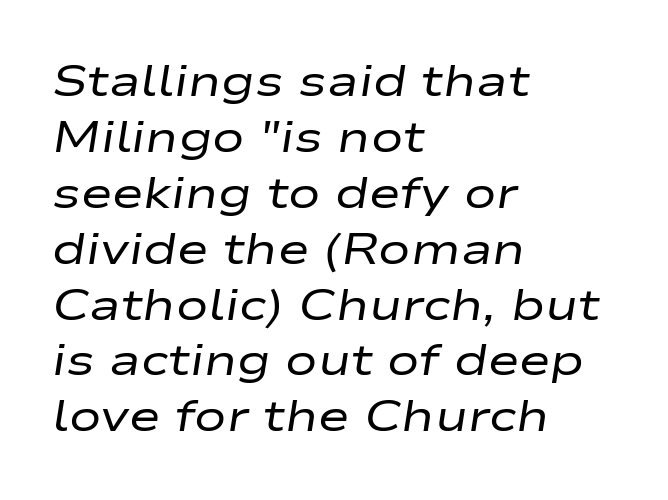
Reading down the block, your eye returns to a fixed left position each line. The designer left line spacing at the default. Characters follow at the spacing the type designer built in. No letter is thick-stroked: the sample isn't bold. The specimen omits any rule beneath the text block's lines.
